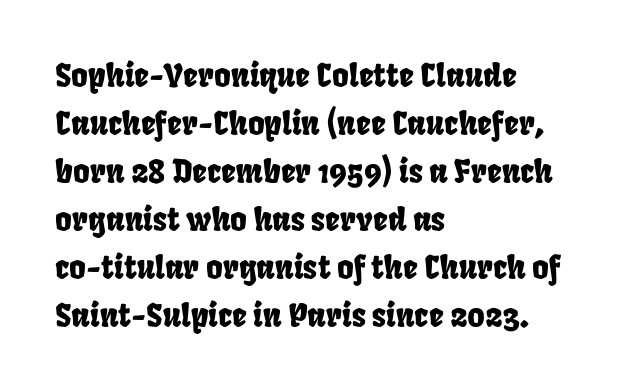
Q: Is the text underlined? A: No.
Q: How is the paragraph aligned? A: Left-aligned.
Q: Is the spacing between letters normal or unusually wide? A: Normal.
Q: Is the spacing between lines tight, normal or loose? A: Normal.
Q: Width (condensed, normal, or wide)? A: Condensed.
Q: Stroke contrast? A: Low.
Q: x-height? A: Large.
Q: Monospaced? A: No.
